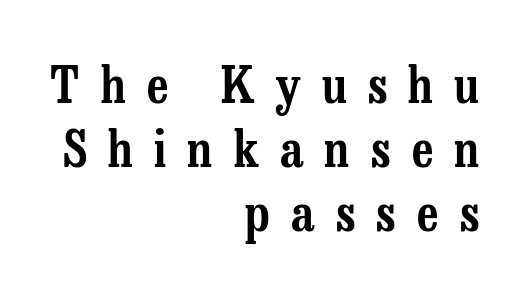
Looks like regular typesetting: each glyph gets only the width it needs. Does the type have serifs? Yes, each stem ends in a small foot. Style check: upright. The lines in this sample share a right terminus and differ only in where they begin. A normal amount of white space separates one row of letters from the next. Each row of text sits above clean, open space.
